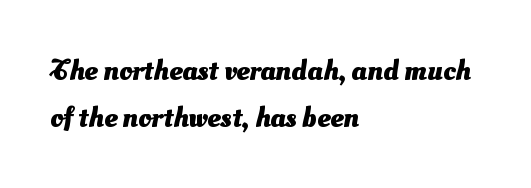
{"serif": "no", "bold": "yes", "weight": "heavy", "width": "normal", "stroke_contrast": "medium", "x_height": "small", "monospaced": "no", "underline": "no", "align": "left", "line_spacing": "normal", "line_spacing_ratio": 1.61, "letter_spacing": "normal", "letter_spacing_em": 0.0, "glyph_px": 29}
